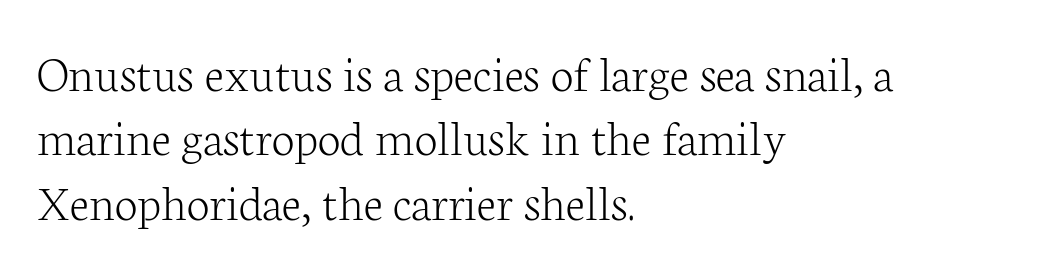
{"serif": "yes", "italic": "no", "bold": "no", "weight": "light", "width": "normal", "stroke_contrast": "low", "x_height": "medium", "monospaced": "no", "underline": "no", "align": "left", "line_spacing_ratio": 1.24, "letter_spacing": "normal", "letter_spacing_em": 0.0, "glyph_px": 52}
